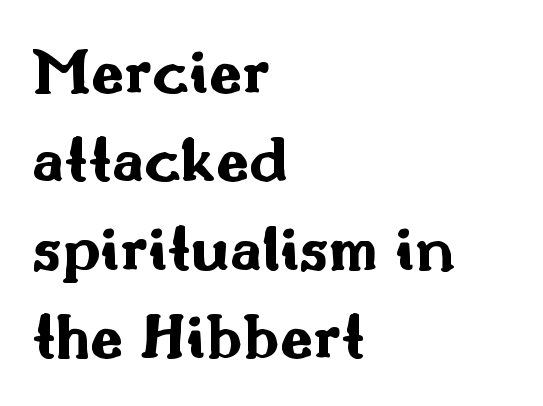
The image shows 68 px bold, wide sans-serif type, upright; set left-aligned, normal line spacing (1.3x), normal letter spacing, not underlined; medium stroke contrast and a small x-height.
